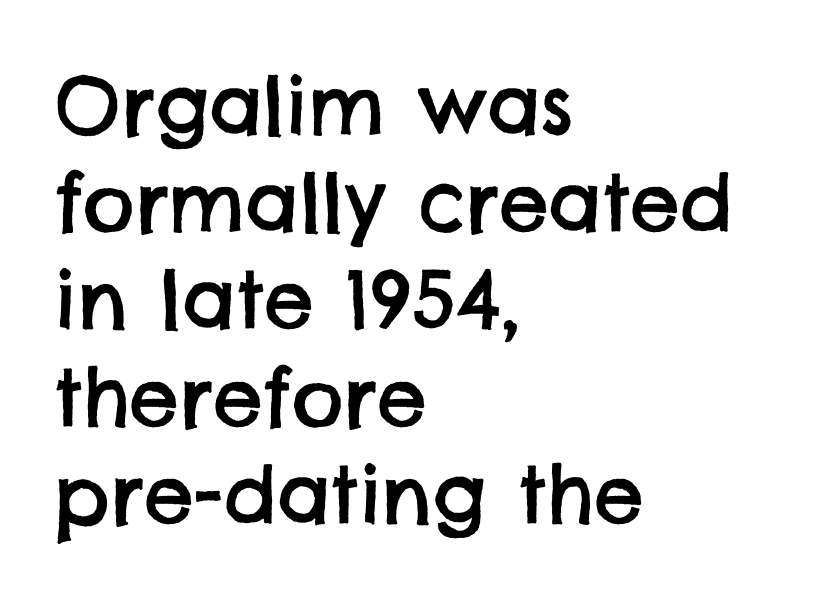
Plain, unruled lines of type. The text was rendered using a sans face with plain stroke endings. Is the letter spacing exaggerated? No — it looks like the ordinary default. Spacing verdict: proportional, widths tailored to each character. The ragged edge is on the right, which tells us the setting is flush left.
